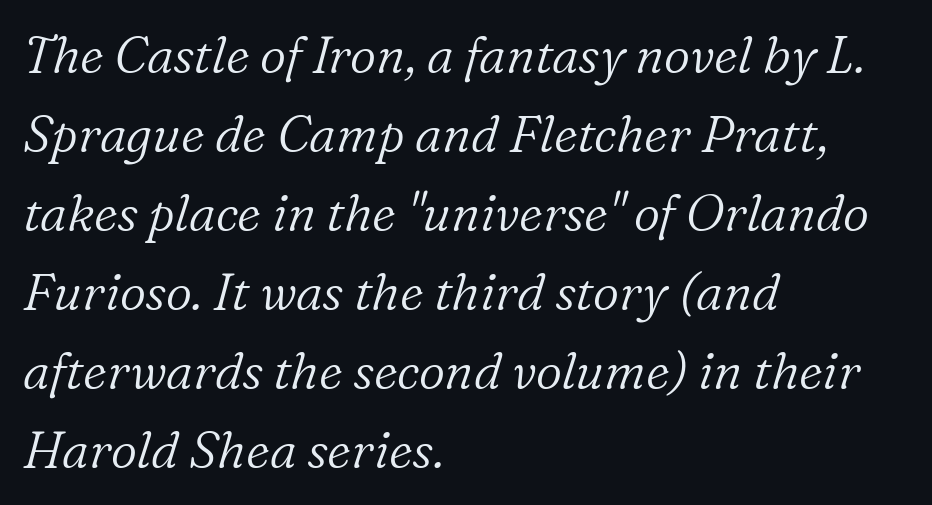
{"serif": "yes", "italic": "yes", "lean": "right", "slant_degrees": 16, "bold": "no", "weight": "light", "width": "normal", "stroke_contrast": "low", "x_height": "medium", "monospaced": "no", "underline": "no", "align": "left", "line_spacing": "normal", "line_spacing_ratio": 1.55, "letter_spacing": "normal", "letter_spacing_em": 0.0, "glyph_px": 51}
